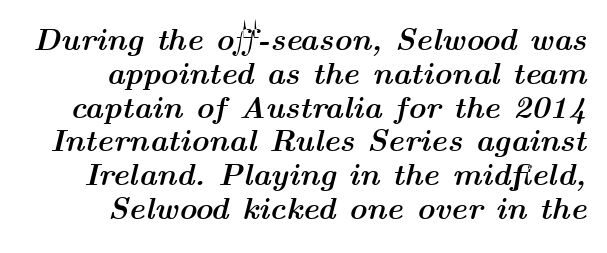
The image shows 31 px semibold, wide type, italic (leaning right); set tight line spacing (1.09x), normal letter spacing, not underlined; medium stroke contrast and a medium x-height.
